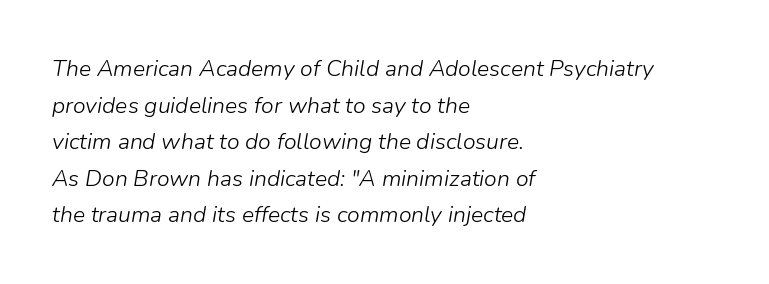
{"italic": "yes", "lean": "right", "slant_degrees": 9, "bold": "no", "underline": "no", "align": "left", "line_spacing": "normal", "line_spacing_ratio": 1.59, "letter_spacing": "normal", "letter_spacing_em": 0.0, "glyph_px": 23}
